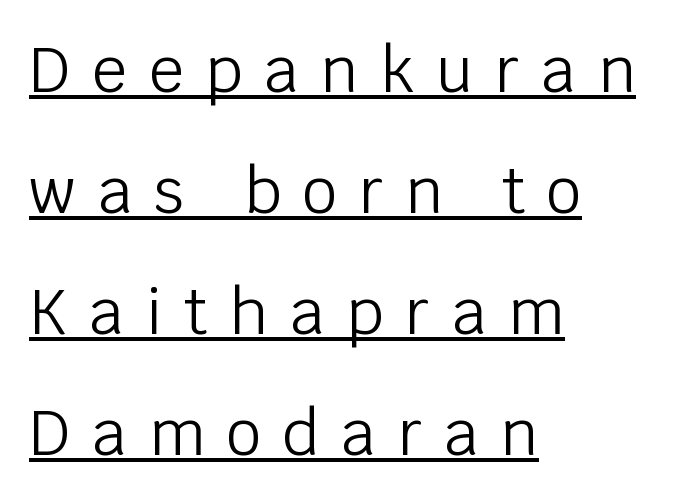
The image shows 62 px light sans-serif type, upright; set left-aligned, loose line spacing (1.95x), unusually wide letter spacing (+0.35 em), underlined; low stroke contrast and a large x-height.
